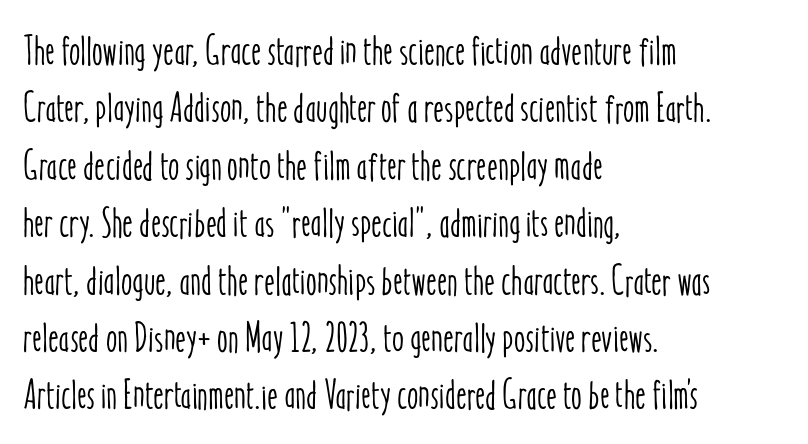
{"italic": "no", "width": "condensed", "stroke_contrast": "low", "x_height": "medium", "monospaced": "no", "underline": "no", "align": "left", "line_spacing": "normal", "line_spacing_ratio": 1.4, "letter_spacing": "normal", "letter_spacing_em": 0.0, "glyph_px": 41}
